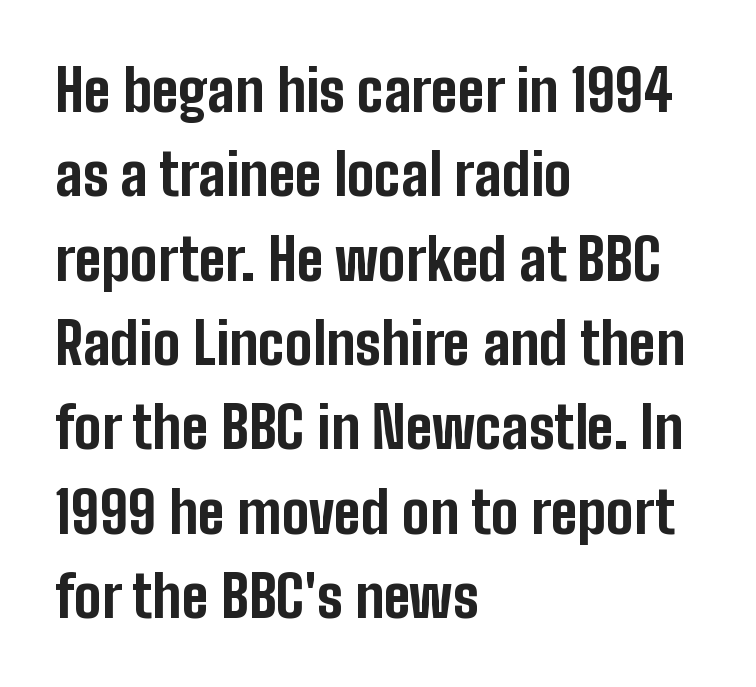
The image shows 57 px bold, condensed sans-serif type, upright; set left-aligned, normal line spacing (1.48x), normal letter spacing, not underlined; low stroke contrast and a medium x-height.
